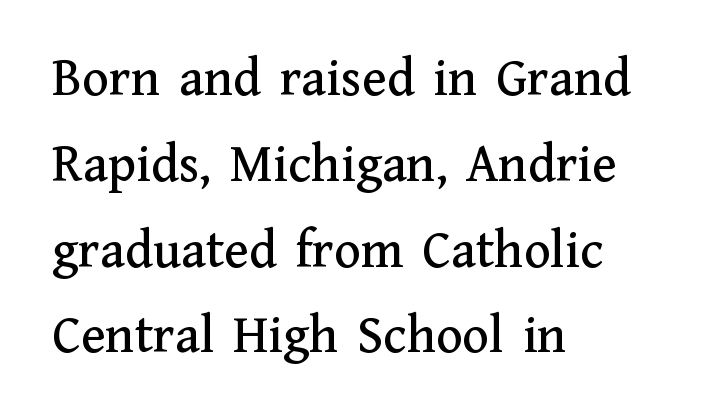
{"serif": "yes", "italic": "no", "width": "normal", "stroke_contrast": "medium", "x_height": "medium", "monospaced": "no", "underline": "no", "align": "left", "line_spacing": "normal", "line_spacing_ratio": 1.56, "letter_spacing": "normal", "letter_spacing_em": 0.0, "glyph_px": 55}
